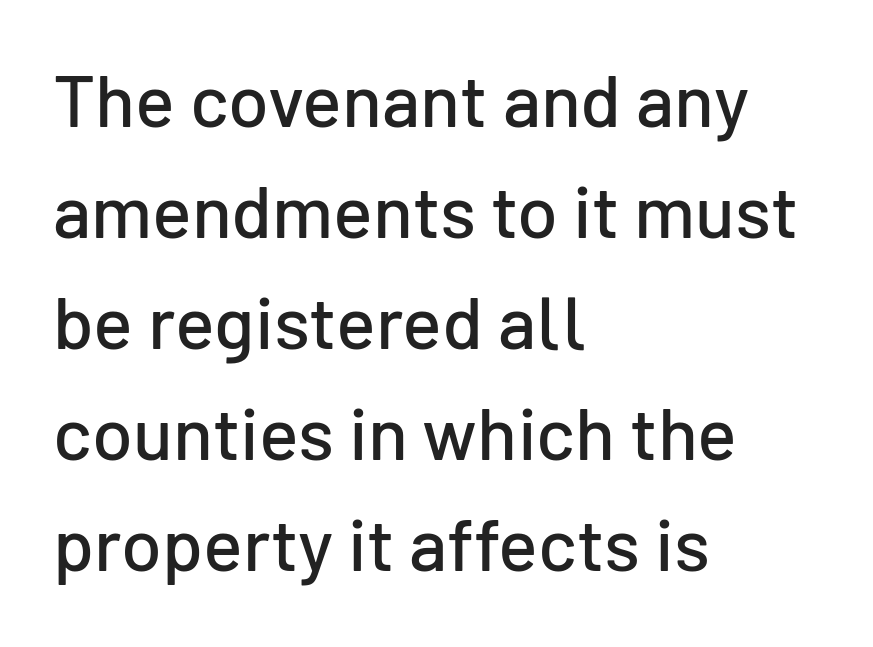
Q: Is the text italic (slanted)? A: No, it is upright.
Q: Is the typeface a serif or a sans-serif typeface? A: Sans-serif.
Q: Is the text underlined? A: No.
Q: How is the paragraph aligned? A: Left-aligned.
Q: Is the spacing between letters normal or unusually wide? A: Normal.
Q: Is the spacing between lines tight, normal or loose? A: Normal.
Q: Width (condensed, normal, or wide)? A: Normal.
Q: Stroke contrast? A: Low.
Q: x-height? A: Medium.
Q: Monospaced? A: No.
